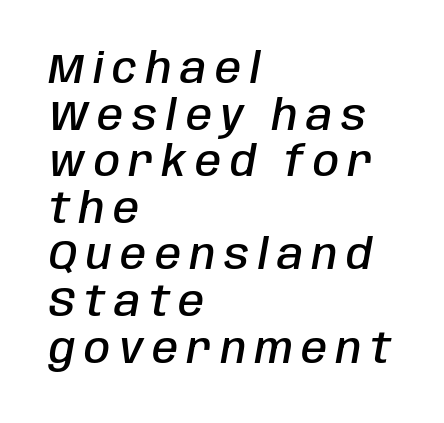
Q: Is the text bold? A: Semi-bold.
Q: Is the text italic (slanted)? A: Yes, it leans right by about 10 degrees.
Q: Is the text underlined? A: No.
Q: How is the paragraph aligned? A: Left-aligned.
Q: Is the spacing between letters normal or unusually wide? A: Unusually wide.
Q: Is the spacing between lines tight, normal or loose? A: Tight.
Q: Width (condensed, normal, or wide)? A: Condensed.
Q: Stroke contrast? A: Low.
Q: x-height? A: Large.
Q: Monospaced? A: No.
